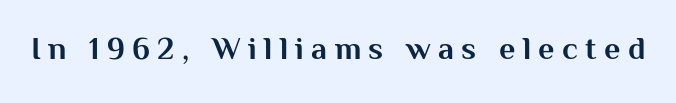
Q: Is the text bold? A: Yes.
Q: Is the text italic (slanted)? A: No, it is upright.
Q: Is the typeface a serif or a sans-serif typeface? A: Sans-serif.
Q: Is the text underlined? A: No.
Q: Is the spacing between letters normal or unusually wide? A: Unusually wide.
Q: Width (condensed, normal, or wide)? A: Normal.
Q: Stroke contrast? A: Medium.
Q: x-height? A: Medium.
Q: Monospaced? A: No.
